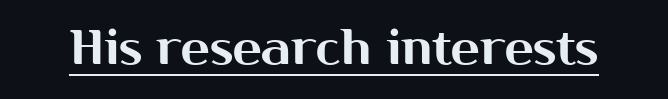
{"serif": "no", "italic": "no", "width": "normal", "stroke_contrast": "medium", "x_height": "medium", "monospaced": "no", "underline": "yes", "letter_spacing": "normal", "letter_spacing_em": 0.0, "glyph_px": 48}
